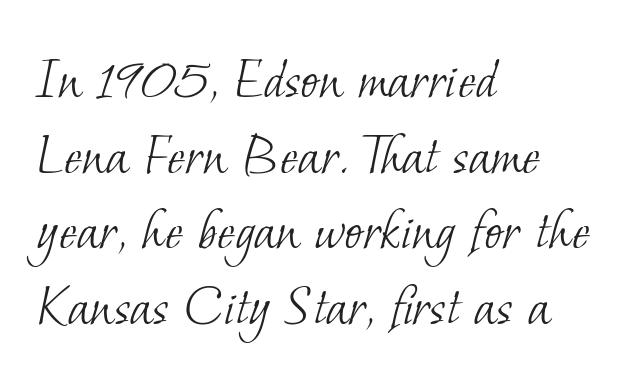
Weight: in the light-to-regular range. The designer went with a serif here, giving each stem small feet. The letters advance in unequal steps, a hallmark of proportional type. The space directly below the letters is spotless.
